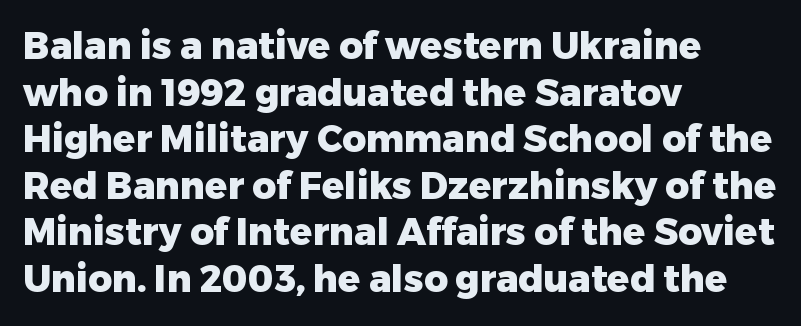
{"serif": "no", "italic": "no", "bold": "yes", "weight": "heavy", "width": "normal", "stroke_contrast": "low", "x_height": "medium", "monospaced": "no", "underline": "no", "align": "left", "line_spacing": "normal", "line_spacing_ratio": 1.26, "letter_spacing": "normal", "letter_spacing_em": 0.0, "glyph_px": 37}
